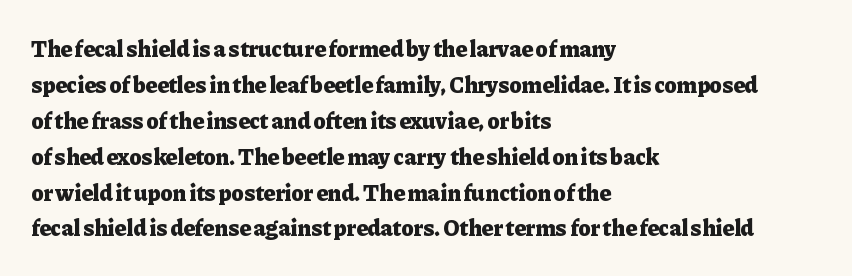
The image shows 23 px bold type, upright; set left-aligned, normal line spacing (1.56x), normal letter spacing, not underlined.
